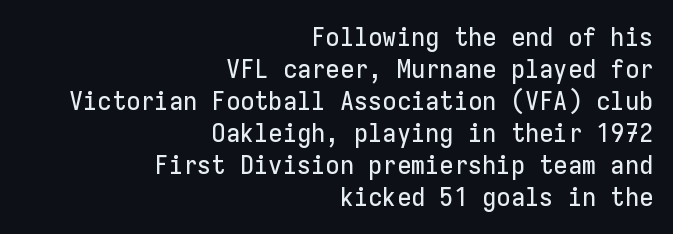
The image shows 26 px text type, upright; set right-aligned, line spacing 1.23x, normal letter spacing, not underlined.
